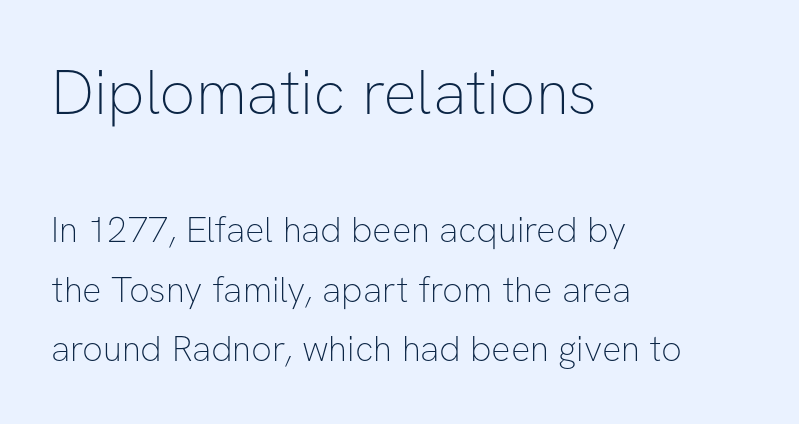
The image shows 63 px thin sans-serif type, upright; set left-aligned, normal line spacing (1.66x), normal letter spacing, not underlined; the first (top) block is 1.75x larger; low stroke contrast and a medium x-height.
